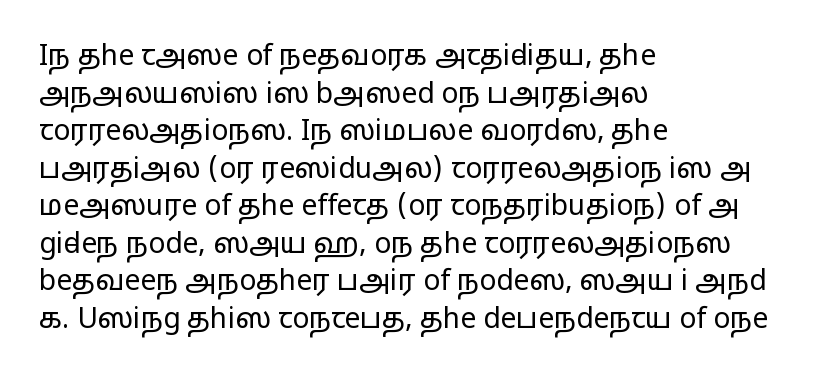
The letterforms sit shoulder to shoulder at normal distance. Only glyphs here, with clear space below each row. Unbolded letterforms with no extra heft. These lines are rendered in a variable-pitch font.
